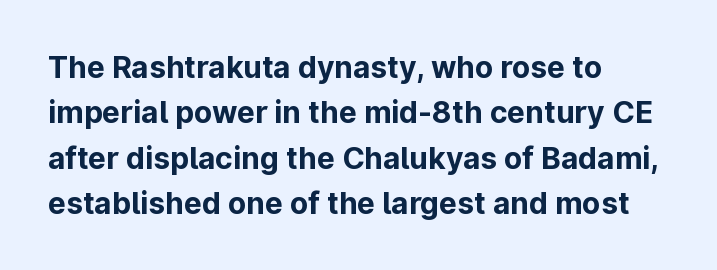
{"serif": "no", "italic": "no", "bold": "yes", "weight": "bold", "width": "normal", "stroke_contrast": "low", "x_height": "medium", "monospaced": "no", "underline": "no", "align": "left", "line_spacing": "normal", "line_spacing_ratio": 1.51, "letter_spacing": "normal", "letter_spacing_em": 0.0, "glyph_px": 30}
